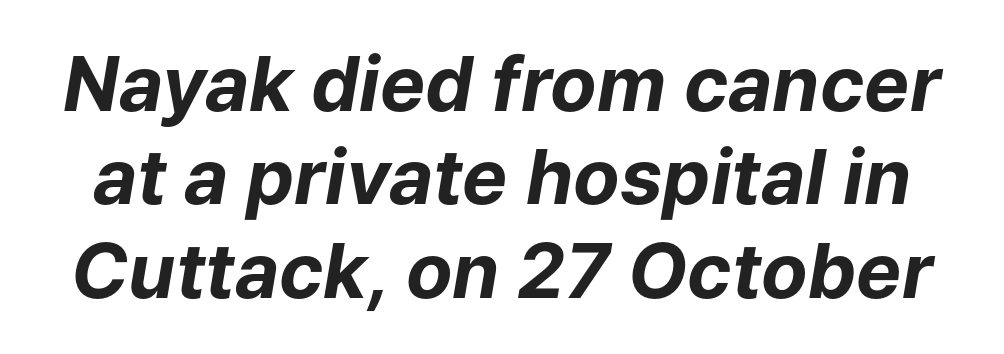
{"italic": "yes", "lean": "right", "slant_degrees": 9, "bold": "yes", "weight": "bold", "width": "normal", "stroke_contrast": "low", "x_height": "medium", "monospaced": "no", "underline": "no", "line_spacing_ratio": 1.23, "letter_spacing": "normal", "letter_spacing_em": 0.0, "glyph_px": 76}
